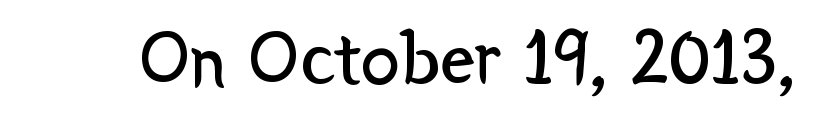
Q: Is the text bold? A: No.
Q: Is the text italic (slanted)? A: No, it is upright.
Q: Is the typeface a serif or a sans-serif typeface? A: Sans-serif.
Q: Is the text underlined? A: No.
Q: Is the spacing between letters normal or unusually wide? A: Normal.
Q: Width (condensed, normal, or wide)? A: Normal.
Q: Stroke contrast? A: Low.
Q: x-height? A: Medium.
Q: Monospaced? A: No.
